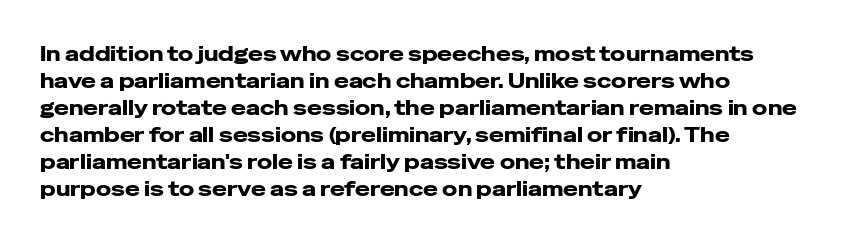
{"italic": "no", "bold": "yes", "underline": "no", "align": "left", "line_spacing": "normal", "line_spacing_ratio": 1.35, "letter_spacing": "normal", "letter_spacing_em": 0.0, "glyph_px": 20}
